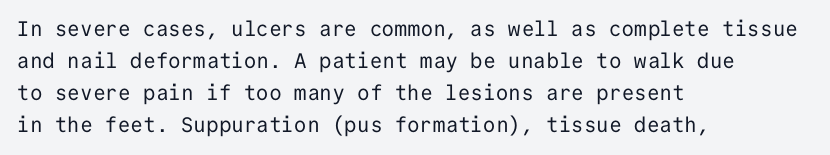
{"italic": "no", "bold": "no", "underline": "no", "align": "left", "line_spacing": "normal", "line_spacing_ratio": 1.53, "letter_spacing": "normal", "letter_spacing_em": 0.0, "glyph_px": 21}
